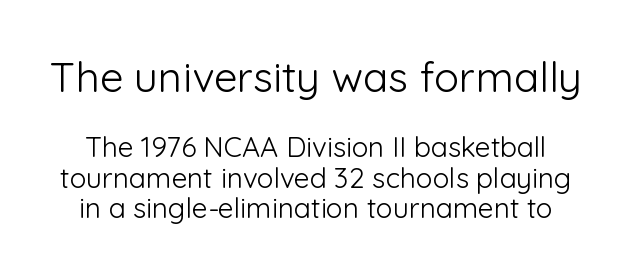
Q: Is the text bold? A: No.
Q: Is the text italic (slanted)? A: No, it is upright.
Q: Is the typeface a serif or a sans-serif typeface? A: Sans-serif.
Q: Is the text underlined? A: No.
Q: Is the spacing between letters normal or unusually wide? A: Normal.
Q: Is the spacing between lines tight, normal or loose? A: Tight.
Q: Which block of text is set in a larger size, the first (top) or the second (bottom)? A: The first (top) one.
Q: Width (condensed, normal, or wide)? A: Normal.
Q: Stroke contrast? A: Low.
Q: x-height? A: Medium.
Q: Monospaced? A: No.
